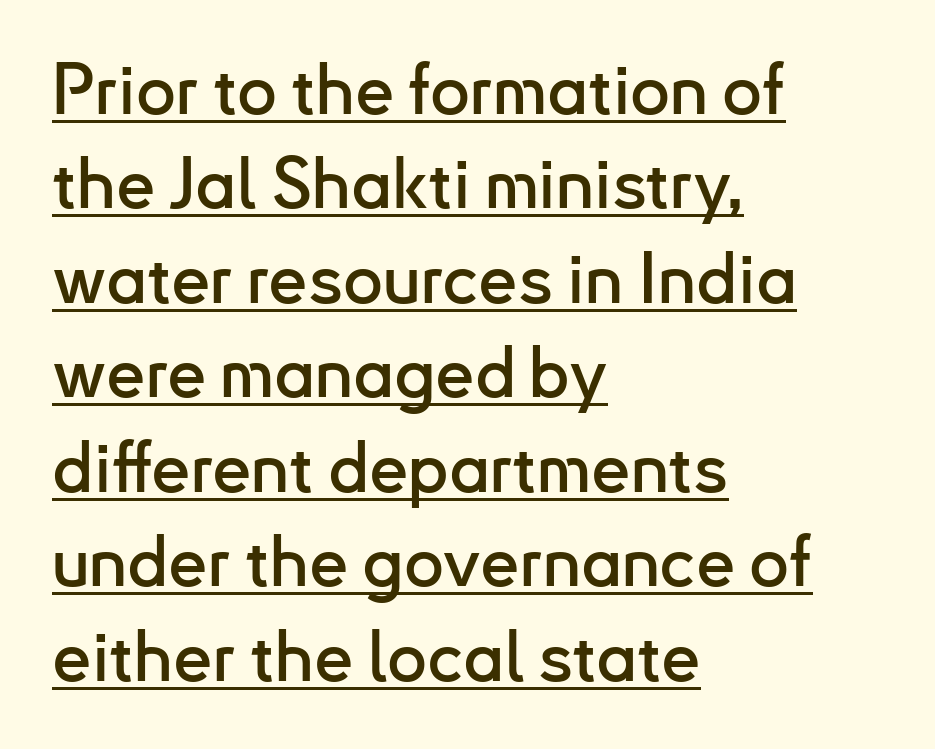
The image shows 70 px sans-serif type, upright; set left-aligned, normal line spacing (1.35x), normal letter spacing, underlined; low stroke contrast and a small x-height.
